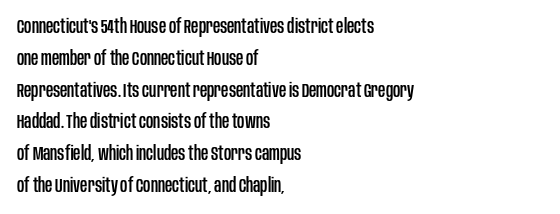
The letterforms sit shoulder to shoulder at normal distance. Ordinary non-slanted type is in use. All the whitespace from short lines collects on the right. The space between consecutive lines is moderate. The area under the type is left untouched.
